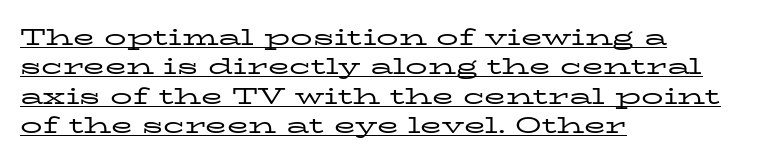
The image shows 22 px text type, upright; set left-aligned, normal line spacing (1.34x), normal letter spacing, underlined.
